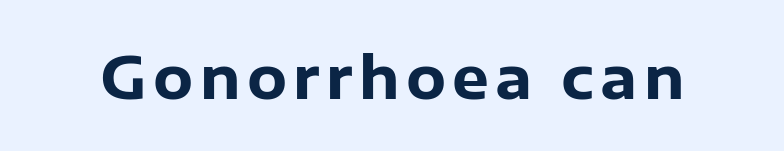
{"serif": "no", "italic": "no", "bold": "yes", "weight": "heavy", "width": "normal", "stroke_contrast": "low", "x_height": "medium", "monospaced": "no", "underline": "no", "glyph_px": 58}
